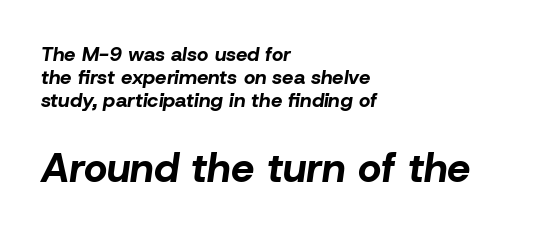
{"italic": "yes", "lean": "right", "slant_degrees": 8, "bold": "yes", "weight": "bold", "width": "normal", "stroke_contrast": "low", "x_height": "medium", "monospaced": "no", "underline": "no", "align": "left", "line_spacing": "tight", "line_spacing_ratio": 1.14, "letter_spacing": "normal", "letter_spacing_em": 0.0, "larger_block": "second", "size_ratio": 2.05, "glyph_px": 41}
